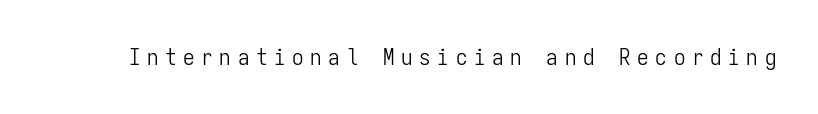
{"italic": "no", "bold": "no", "underline": "no", "letter_spacing": "wide", "letter_spacing_em": 0.29, "glyph_px": 23}
